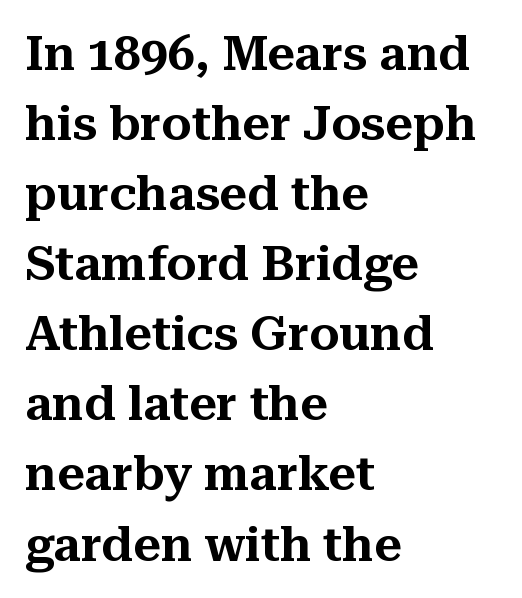
{"serif": "yes", "italic": "no", "width": "normal", "stroke_contrast": "medium", "x_height": "medium", "monospaced": "no", "underline": "no", "align": "left", "line_spacing": "normal", "line_spacing_ratio": 1.46, "letter_spacing": "normal", "letter_spacing_em": 0.0, "glyph_px": 48}
